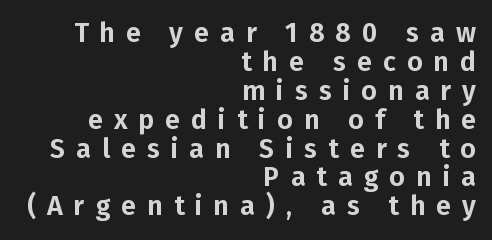
{"italic": "no", "underline": "no", "align": "right", "line_spacing": "tight", "line_spacing_ratio": 1.07, "letter_spacing": "wide", "letter_spacing_em": 0.41, "glyph_px": 27}
